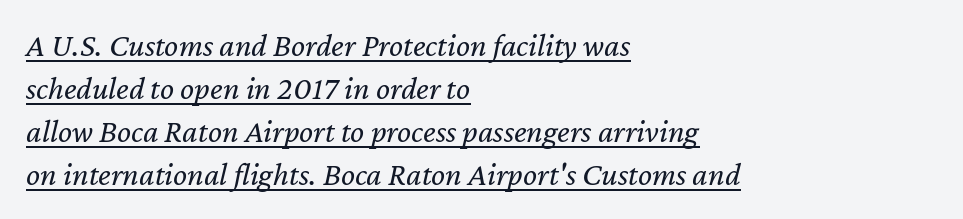
{"italic": "yes", "lean": "right", "slant_degrees": 12, "bold": "no", "weight": "regular", "width": "normal", "stroke_contrast": "low", "x_height": "medium", "monospaced": "no", "underline": "yes", "align": "left", "line_spacing": "normal", "line_spacing_ratio": 1.3, "letter_spacing": "normal", "letter_spacing_em": 0.0, "glyph_px": 33}
